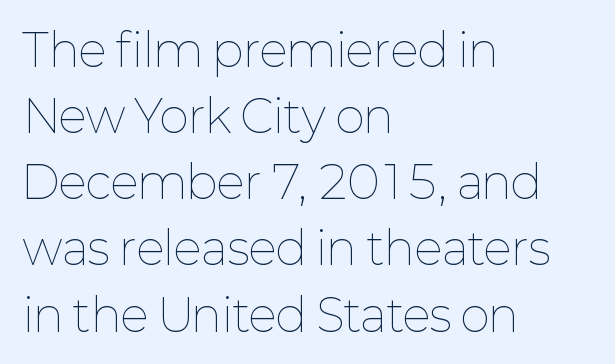
Q: Is the text bold? A: No.
Q: Is the text italic (slanted)? A: No, it is upright.
Q: Is the text underlined? A: No.
Q: How is the paragraph aligned? A: Left-aligned.
Q: Is the spacing between letters normal or unusually wide? A: Normal.
Q: Is the spacing between lines tight, normal or loose? A: Normal.
Q: Width (condensed, normal, or wide)? A: Normal.
Q: Stroke contrast? A: Low.
Q: x-height? A: Medium.
Q: Monospaced? A: No.
